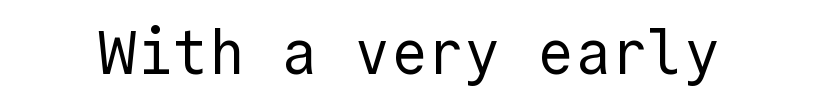
Q: Is the text bold? A: No.
Q: Is the text italic (slanted)? A: No, it is upright.
Q: Is the typeface a serif or a sans-serif typeface? A: Sans-serif.
Q: Is the text underlined? A: No.
Q: Is the spacing between letters normal or unusually wide? A: Normal.
Q: Width (condensed, normal, or wide)? A: Normal.
Q: x-height? A: Medium.
Q: Monospaced? A: Yes.
